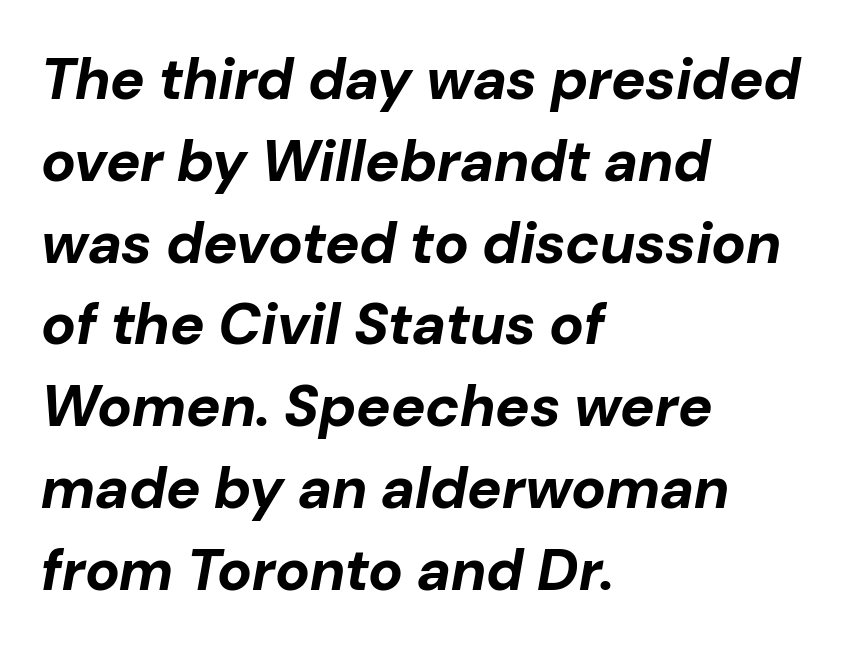
Q: Is the text bold? A: Yes.
Q: Is the text italic (slanted)? A: Yes, it leans right by about 10 degrees.
Q: Is the text underlined? A: No.
Q: How is the paragraph aligned? A: Left-aligned.
Q: Is the spacing between letters normal or unusually wide? A: Normal.
Q: Is the spacing between lines tight, normal or loose? A: Normal.
Q: Width (condensed, normal, or wide)? A: Normal.
Q: Stroke contrast? A: Low.
Q: x-height? A: Medium.
Q: Monospaced? A: No.
